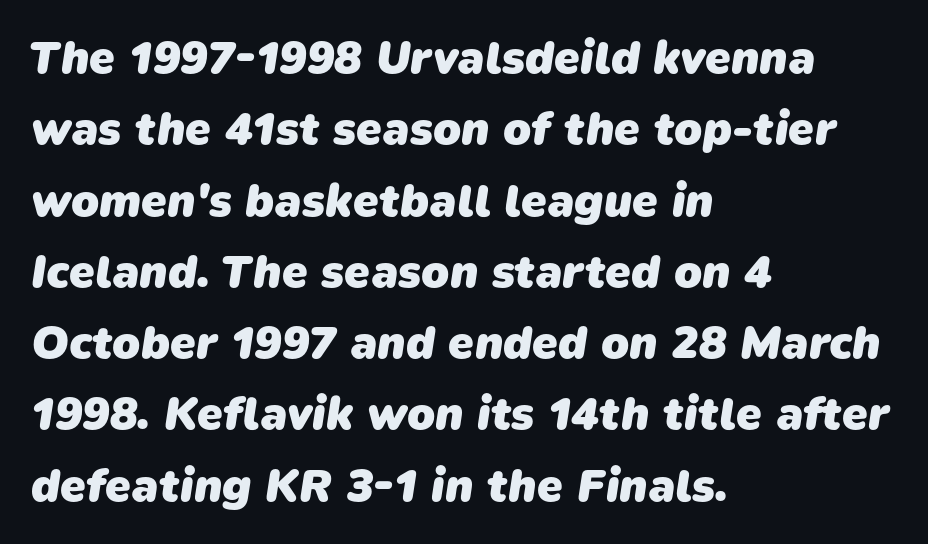
Q: Is the text bold? A: Yes.
Q: Is the typeface a serif or a sans-serif typeface? A: Sans-serif.
Q: Is the text underlined? A: No.
Q: How is the paragraph aligned? A: Left-aligned.
Q: Is the spacing between letters normal or unusually wide? A: Normal.
Q: Is the spacing between lines tight, normal or loose? A: Normal.
Q: Width (condensed, normal, or wide)? A: Normal.
Q: Stroke contrast? A: Low.
Q: x-height? A: Medium.
Q: Monospaced? A: No.
